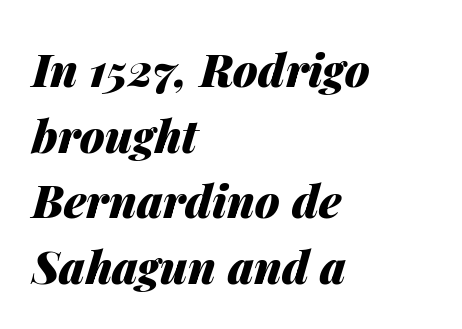
{"italic": "yes", "lean": "right", "slant_degrees": 14, "bold": "yes", "weight": "heavy", "width": "normal", "stroke_contrast": "medium", "x_height": "medium", "monospaced": "no", "underline": "no", "align": "left", "line_spacing": "normal", "line_spacing_ratio": 1.46, "letter_spacing": "normal", "letter_spacing_em": 0.0, "glyph_px": 45}
